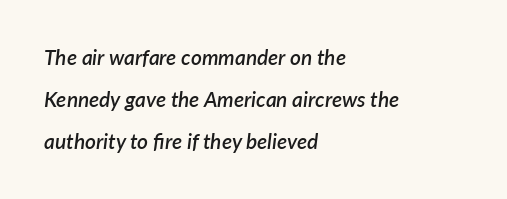
{"italic": "yes", "lean": "right", "slant_degrees": 7, "bold": "semi", "underline": "no", "align": "left", "line_spacing": "loose", "line_spacing_ratio": 2.01, "letter_spacing": "normal", "letter_spacing_em": 0.0, "glyph_px": 21}
